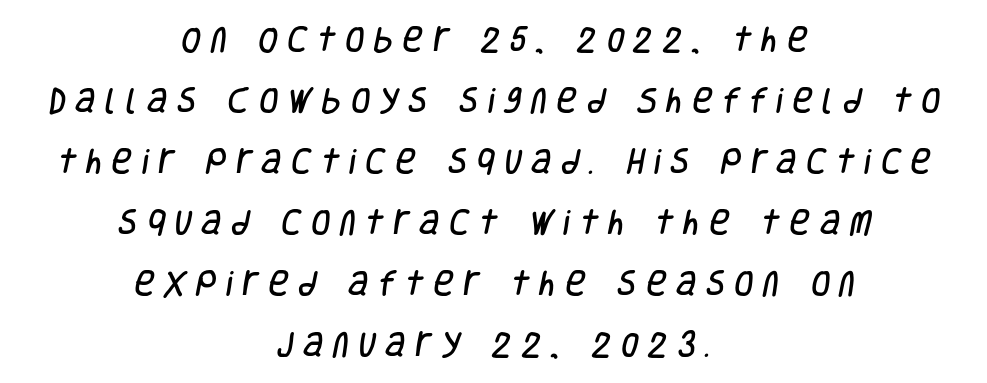
Do the characters align in a grid? No, the font is proportional. The space beneath each line is pristine and unruled. Caption: expanded tracking, letters set apart. A typesetter would call this leading open, well beyond the default. The face used here is a sans, in the tradition of grotesques and geometrics.
